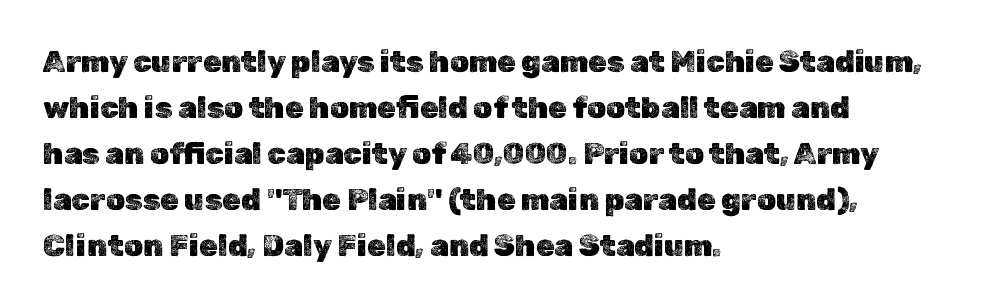
Q: Is the text italic (slanted)? A: No, it is upright.
Q: Is the text underlined? A: No.
Q: How is the paragraph aligned? A: Left-aligned.
Q: Is the spacing between letters normal or unusually wide? A: Normal.
Q: Is the spacing between lines tight, normal or loose? A: Normal.
Q: Width (condensed, normal, or wide)? A: Normal.
Q: x-height? A: Medium.
Q: Monospaced? A: No.
